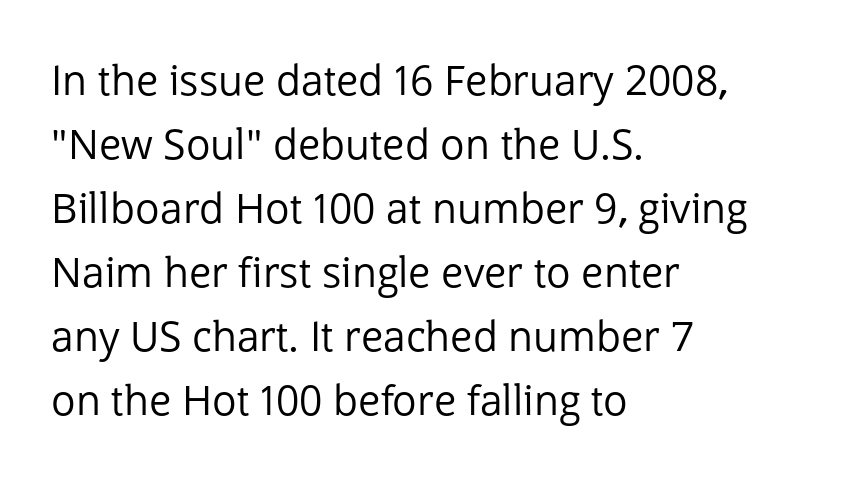
A typesetter would call this leading conventional body-copy spacing. Is the stroke heavy? The answer is a plain regular-or-lighter. Typographically, this falls in the sans-serif category. The passage shown is typed in a proportional face where columns would drift. Alignment: flush left.
